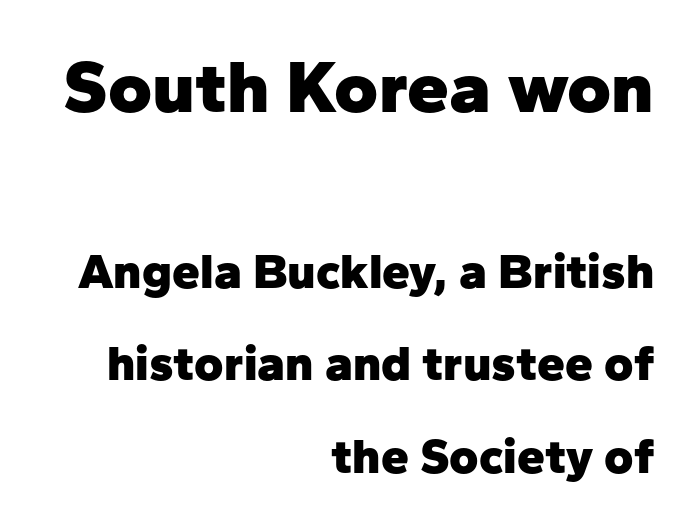
Q: Is the text bold? A: Yes.
Q: Is the text italic (slanted)? A: No, it is upright.
Q: Is the typeface a serif or a sans-serif typeface? A: Sans-serif.
Q: Is the text underlined? A: No.
Q: How is the paragraph aligned? A: Right-aligned.
Q: Is the spacing between letters normal or unusually wide? A: Normal.
Q: Which block of text is set in a larger size, the first (top) or the second (bottom)? A: The first (top) one.
Q: Width (condensed, normal, or wide)? A: Normal.
Q: Stroke contrast? A: Low.
Q: x-height? A: Medium.
Q: Monospaced? A: No.
